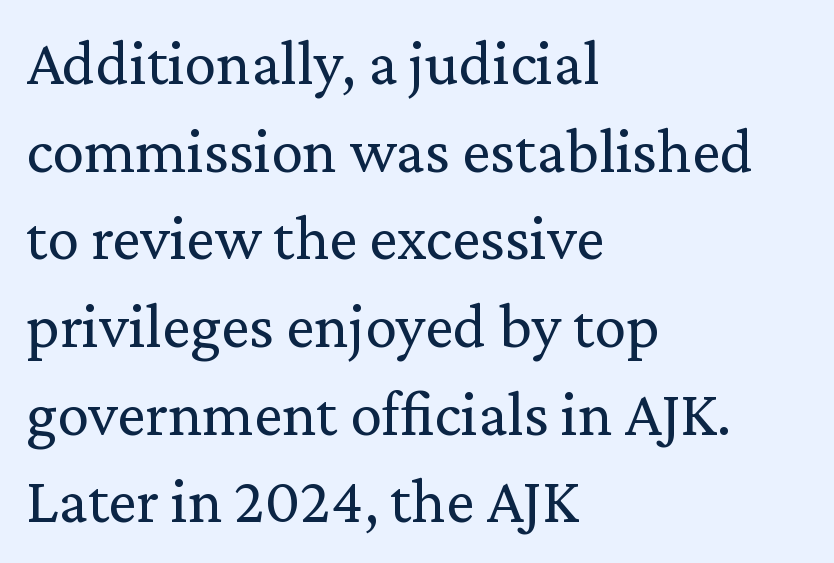
The image shows 64 px regular-weight serif type, upright; set left-aligned, normal line spacing (1.37x), normal letter spacing, not underlined; medium stroke contrast and a medium x-height.
